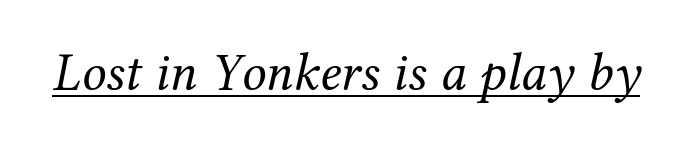
Q: Is the text bold? A: No.
Q: Is the text italic (slanted)? A: Yes, it leans right by about 12 degrees.
Q: Is the typeface a serif or a sans-serif typeface? A: Serif.
Q: Is the text underlined? A: Yes.
Q: Is the spacing between letters normal or unusually wide? A: Normal.
Q: Width (condensed, normal, or wide)? A: Normal.
Q: Stroke contrast? A: Medium.
Q: x-height? A: Medium.
Q: Monospaced? A: No.
